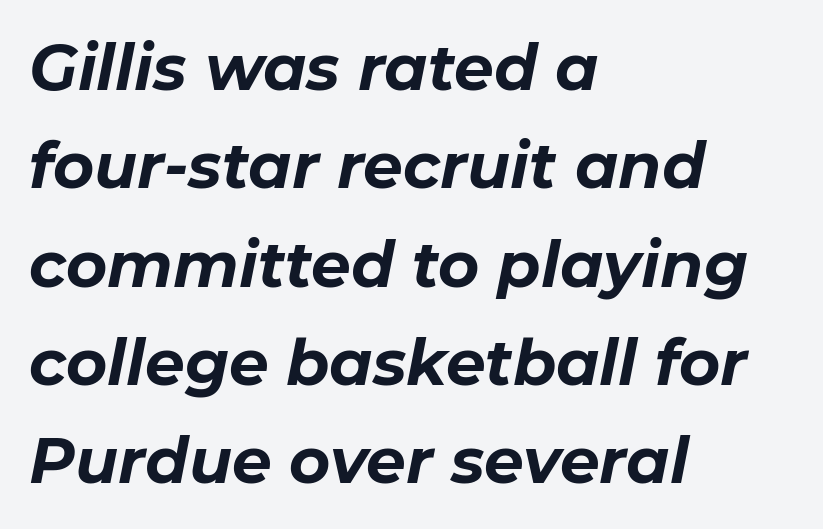
Q: Is the text bold? A: Yes.
Q: Is the text italic (slanted)? A: Yes, it leans right by about 11 degrees.
Q: Is the text underlined? A: No.
Q: How is the paragraph aligned? A: Left-aligned.
Q: Is the spacing between letters normal or unusually wide? A: Normal.
Q: Is the spacing between lines tight, normal or loose? A: Normal.
Q: Width (condensed, normal, or wide)? A: Normal.
Q: Stroke contrast? A: Low.
Q: x-height? A: Medium.
Q: Monospaced? A: No.
